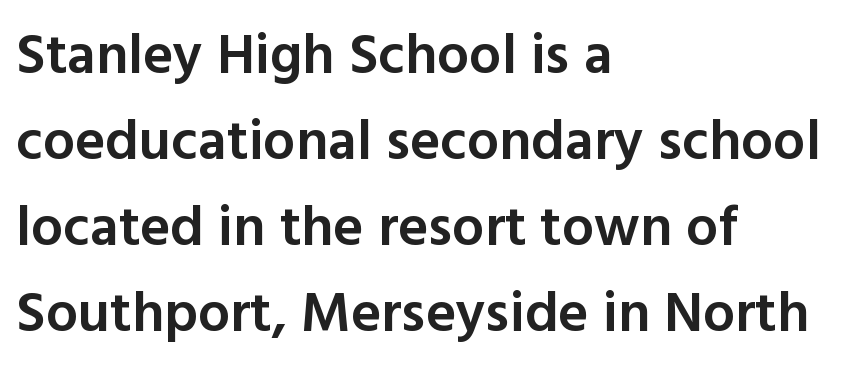
Q: Is the text bold? A: Semi-bold.
Q: Is the text italic (slanted)? A: No, it is upright.
Q: Is the typeface a serif or a sans-serif typeface? A: Sans-serif.
Q: Is the text underlined? A: No.
Q: How is the paragraph aligned? A: Left-aligned.
Q: Is the spacing between letters normal or unusually wide? A: Normal.
Q: Is the spacing between lines tight, normal or loose? A: Normal.
Q: Width (condensed, normal, or wide)? A: Normal.
Q: x-height? A: Medium.
Q: Monospaced? A: No.
